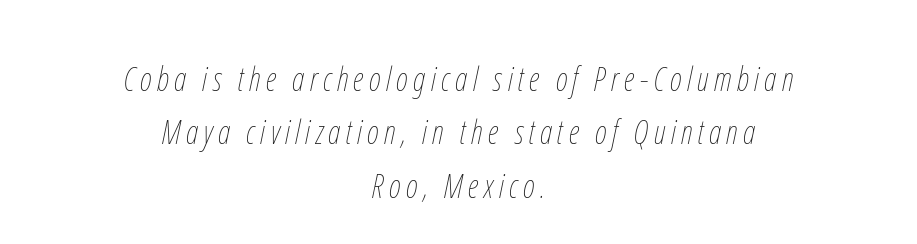
{"italic": "yes", "lean": "right", "slant_degrees": 12, "bold": "no", "weight": "thin", "width": "condensed", "stroke_contrast": "low", "x_height": "medium", "monospaced": "no", "underline": "no", "align": "center", "line_spacing": "normal", "line_spacing_ratio": 1.62, "glyph_px": 33}
